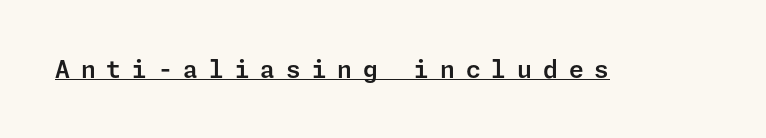
Q: Is the text italic (slanted)? A: No, it is upright.
Q: Is the text underlined? A: Yes.
Q: Is the spacing between letters normal or unusually wide? A: Unusually wide.
